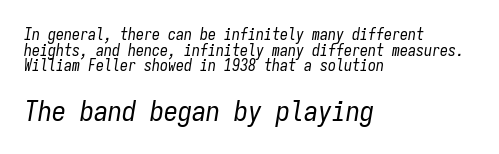
The image shows 28 px regular-weight, condensed type, italic (leaning right), monospaced; set left-aligned, tight line spacing (0.98x), normal letter spacing, not underlined; the second (bottom) block is 1.75x larger; low stroke contrast and a medium x-height.
